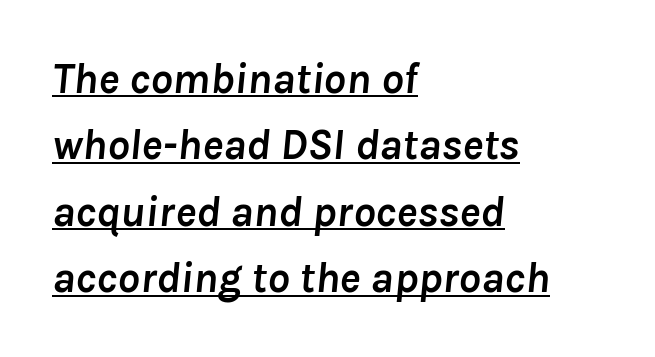
Q: Is the text bold? A: Yes.
Q: Is the text italic (slanted)? A: Yes, it leans right by about 8 degrees.
Q: Is the text underlined? A: Yes.
Q: How is the paragraph aligned? A: Left-aligned.
Q: Is the spacing between letters normal or unusually wide? A: Normal.
Q: Is the spacing between lines tight, normal or loose? A: Normal.
Q: Width (condensed, normal, or wide)? A: Normal.
Q: Stroke contrast? A: Low.
Q: x-height? A: Medium.
Q: Monospaced? A: No.
